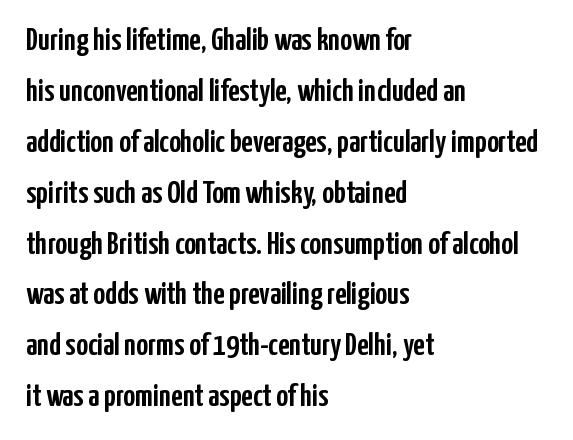
The image shows 32 px condensed sans-serif type, upright; set left-aligned, normal line spacing (1.59x), normal letter spacing, not underlined; low stroke contrast and a medium x-height.
